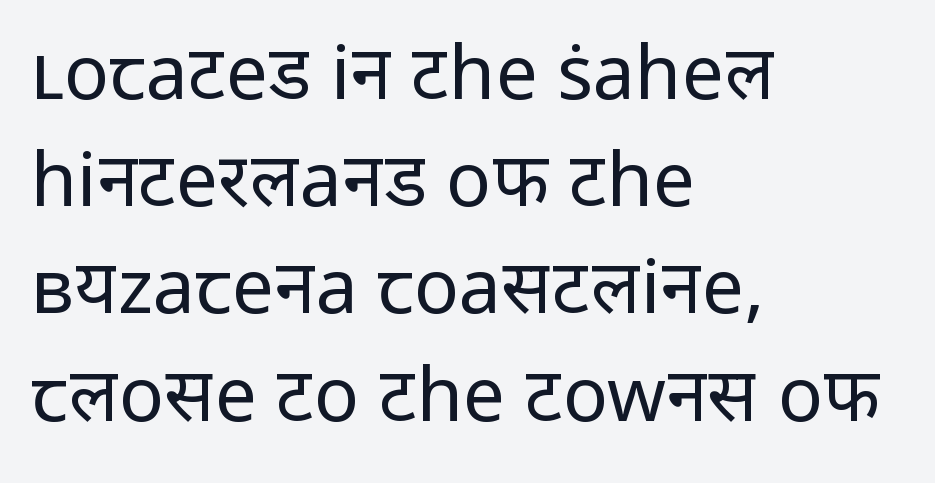
Q: Is the text bold? A: No.
Q: Is the text italic (slanted)? A: No, it is upright.
Q: Is the typeface a serif or a sans-serif typeface? A: Sans-serif.
Q: Is the text underlined? A: No.
Q: How is the paragraph aligned? A: Left-aligned.
Q: Is the spacing between letters normal or unusually wide? A: Normal.
Q: Is the spacing between lines tight, normal or loose? A: Normal.
Q: Width (condensed, normal, or wide)? A: Normal.
Q: Stroke contrast? A: Low.
Q: x-height? A: Medium.
Q: Monospaced? A: No.
